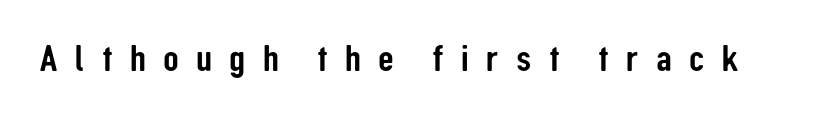
Only glyphs here, with clear space below each row. Glyph-to-glyph distance is far greater than everyday printed text. You could not count columns in this text — the font is proportionally spaced. The letters carry no serifs — their stems end cleanly without finishing strokes. The axis of the letterforms is exactly vertical.
